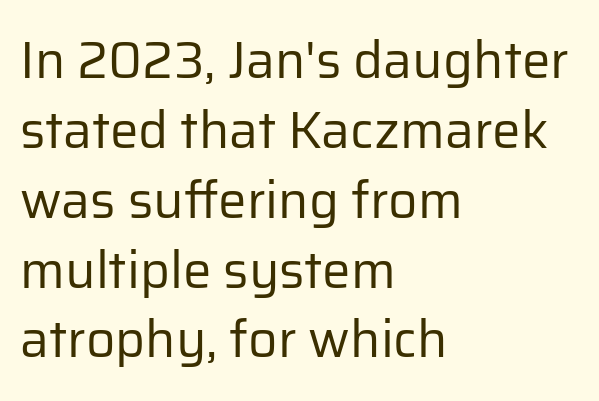
Compared with typical body copy, the letter spacing here is the same. Designer's note — italics off, roman on. Normally led — the rows are evenly, conventionally spaced. Horizontal alignment here is leftward, the default for most running prose. Is this a heavy cut? Hardly; it is regular or lighter.
